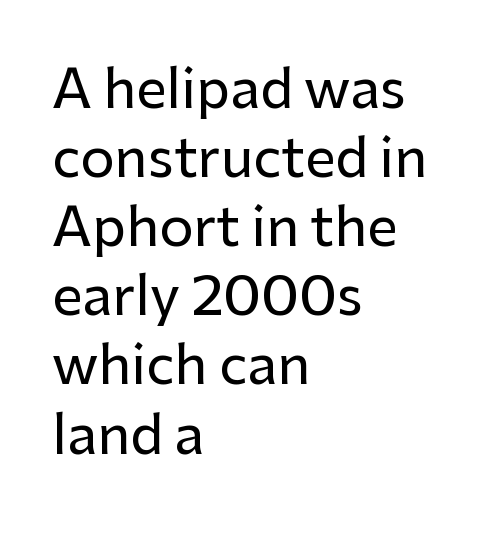
{"serif": "no", "italic": "no", "width": "normal", "stroke_contrast": "low", "x_height": "medium", "monospaced": "no", "underline": "no", "align": "left", "line_spacing": "normal", "line_spacing_ratio": 1.28, "letter_spacing": "normal", "letter_spacing_em": 0.0, "glyph_px": 54}
